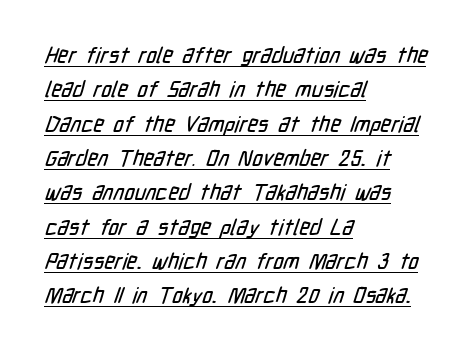
Q: Is the text underlined? A: Yes.
Q: How is the paragraph aligned? A: Left-aligned.
Q: Is the spacing between letters normal or unusually wide? A: Normal.
Q: Is the spacing between lines tight, normal or loose? A: Normal.
